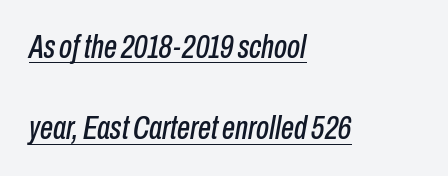
The rendering applies a slant to the glyphs. Underline: present. A typesetter would call this zero additional tracking. Compared with typical paragraphs, the rows here are farther apart.
